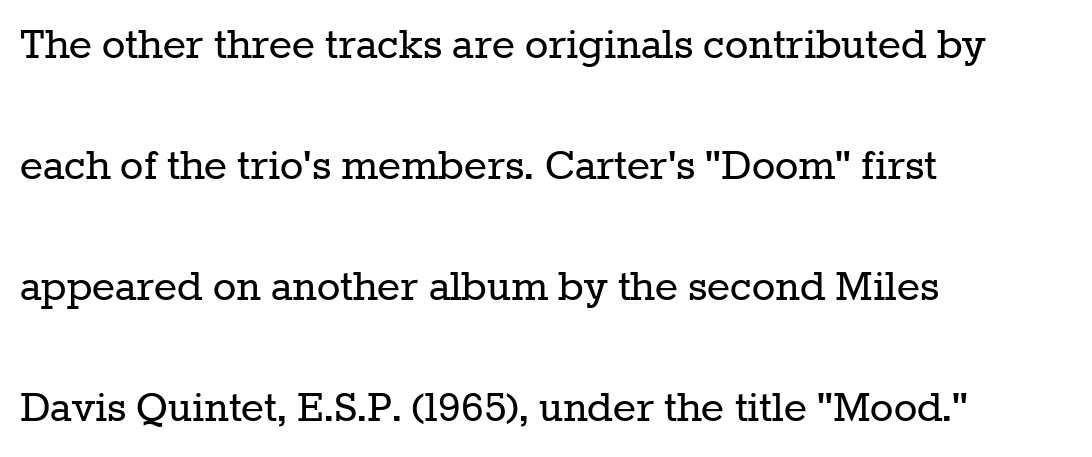
Q: Is the text bold? A: No.
Q: Is the text italic (slanted)? A: No, it is upright.
Q: Is the typeface a serif or a sans-serif typeface? A: Serif.
Q: Is the text underlined? A: No.
Q: How is the paragraph aligned? A: Left-aligned.
Q: Is the spacing between letters normal or unusually wide? A: Normal.
Q: Is the spacing between lines tight, normal or loose? A: Loose.
Q: Width (condensed, normal, or wide)? A: Normal.
Q: Stroke contrast? A: Low.
Q: x-height? A: Medium.
Q: Monospaced? A: No.
